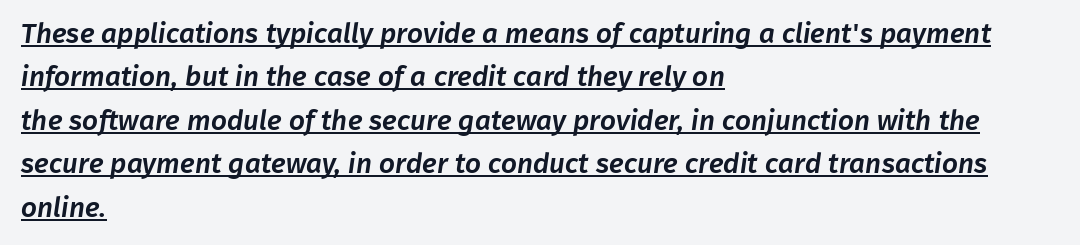
Typographically, this falls in the sans-serif category. Regular leading. Notice how the passage keeps a crisp vertical edge on the left only. The tracking reads as untouched default to a designer's eye. Compared with undecorated copy, this sample adds a rule below the words. Looks like regular typesetting: each glyph gets only the width it needs.
